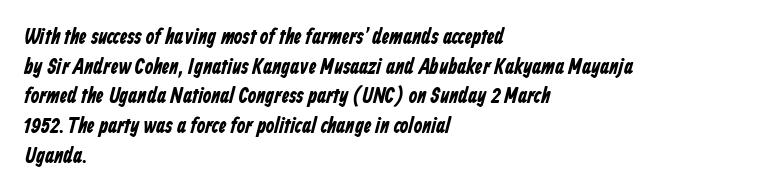
The typesetting leans heavy: a genuine bold. Leading: standard. The ragged edge is on the right, which tells us the setting is flush left. Spacing between characters is what you'd get straight out of the box. The passage shown is not underscored anywhere.
